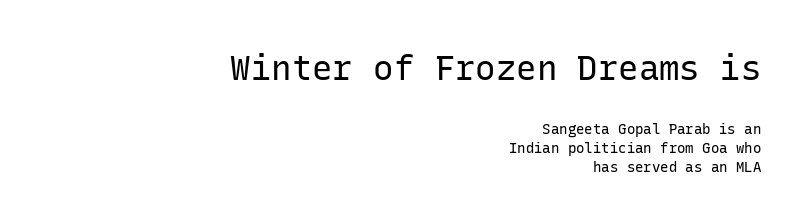
{"serif": "no", "italic": "no", "bold": "no", "weight": "regular", "width": "normal", "stroke_contrast": "low", "x_height": "medium", "monospaced": "yes", "underline": "no", "align": "right", "line_spacing": "normal", "line_spacing_ratio": 1.35, "letter_spacing": "normal", "letter_spacing_em": 0.0, "larger_block": "first", "size_ratio": 2.43, "glyph_px": 34}
